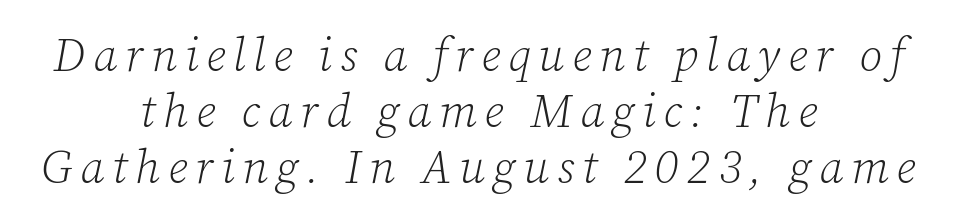
The image shows 46 px light serif type, italic (leaning right); set centered, line spacing 1.22x, not underlined; low stroke contrast and a medium x-height.
